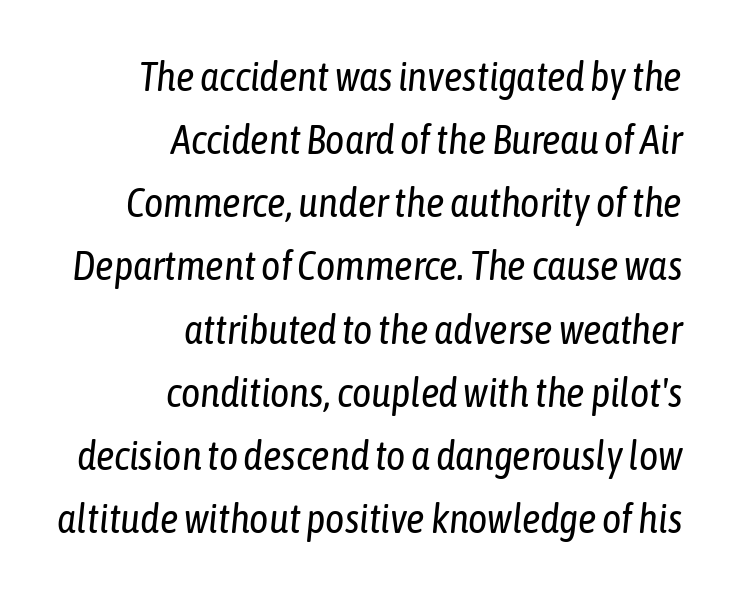
Q: Is the text bold? A: No.
Q: Is the text italic (slanted)? A: Yes, it leans right by about 6 degrees.
Q: Is the text underlined? A: No.
Q: How is the paragraph aligned? A: Right-aligned.
Q: Is the spacing between letters normal or unusually wide? A: Normal.
Q: Is the spacing between lines tight, normal or loose? A: Normal.
Q: Width (condensed, normal, or wide)? A: Condensed.
Q: Stroke contrast? A: Low.
Q: x-height? A: Medium.
Q: Monospaced? A: No.
